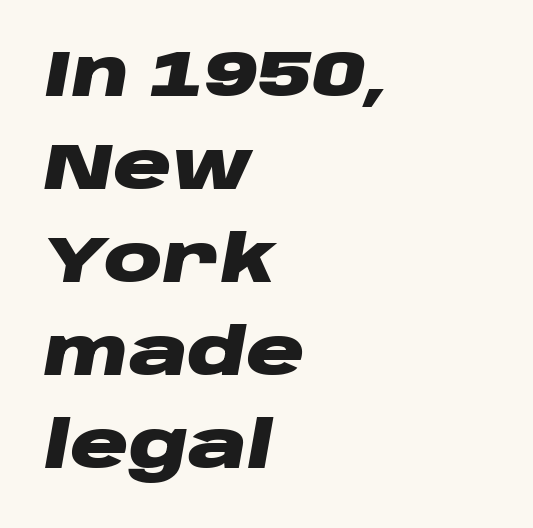
Q: Is the text bold? A: Yes.
Q: Is the text italic (slanted)? A: Yes, it leans right by about 10 degrees.
Q: Is the text underlined? A: No.
Q: How is the paragraph aligned? A: Left-aligned.
Q: Is the spacing between letters normal or unusually wide? A: Normal.
Q: Is the spacing between lines tight, normal or loose? A: Normal.
Q: Width (condensed, normal, or wide)? A: Wide.
Q: Stroke contrast? A: Low.
Q: x-height? A: Large.
Q: Monospaced? A: No.
